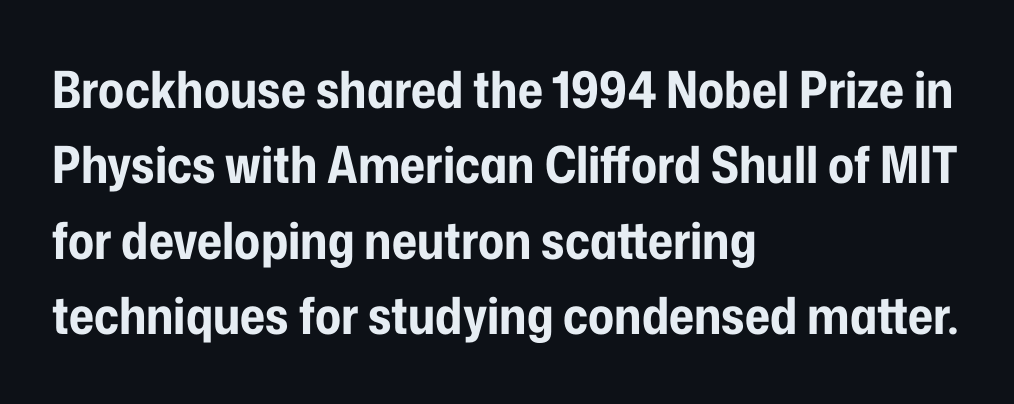
{"serif": "no", "italic": "no", "bold": "yes", "weight": "bold", "width": "condensed", "stroke_contrast": "low", "x_height": "medium", "monospaced": "no", "underline": "no", "align": "left", "line_spacing": "normal", "line_spacing_ratio": 1.48, "letter_spacing": "normal", "letter_spacing_em": 0.0, "glyph_px": 51}
